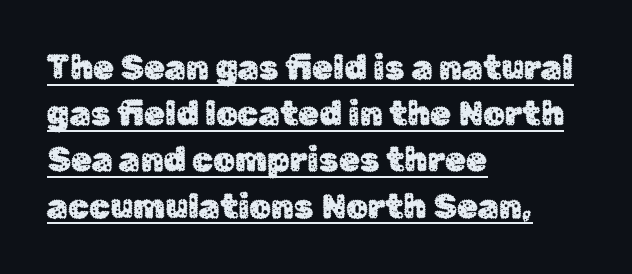
The image shows 34 px sans-serif type, upright; set left-aligned, normal line spacing (1.36x), normal letter spacing, underlined; low stroke contrast and a medium x-height.
